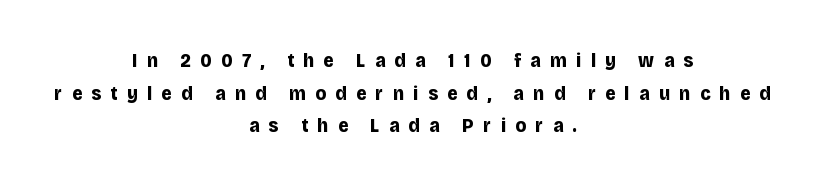
Italic: no, the glyphs are upright roman. How heavy is the stroke? Heavy — this is a bold. Horizontal bands of white between lines are of average thickness. This sample uses expanded letter spacing, leaving extra air between glyphs. Words float on clear page, feet unadorned. Line starts and ends both wander, symmetrically.
